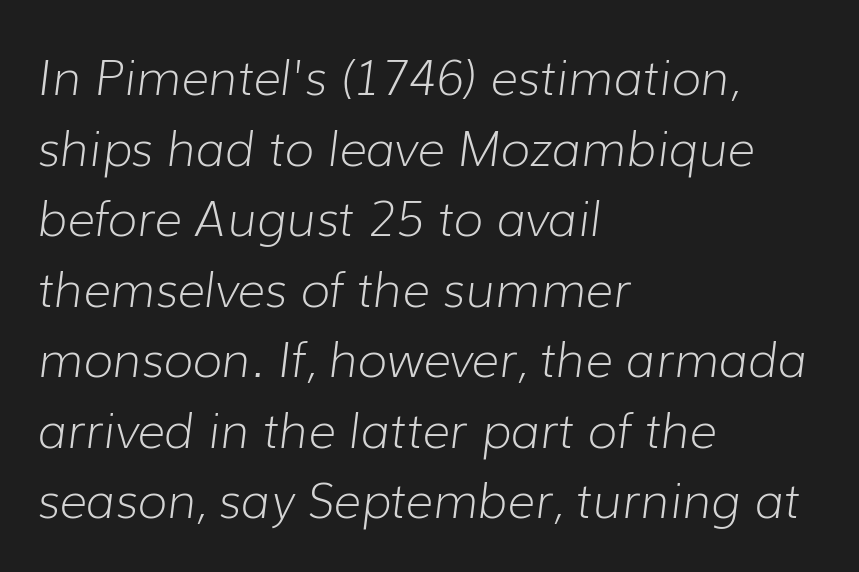
The image shows 48 px light type, italic (leaning right); set left-aligned, normal line spacing (1.47x), normal letter spacing, not underlined; low stroke contrast and a medium x-height.
